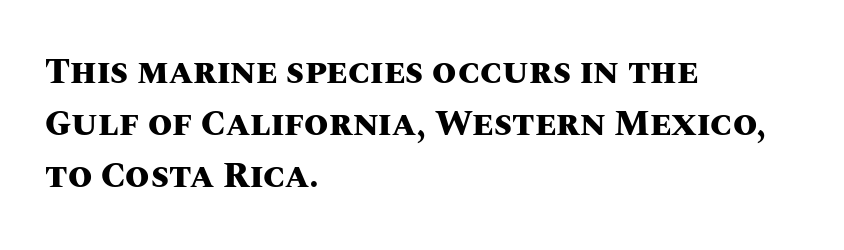
Emphasis by weight is at full strength: bold. The foot of each line stays bare and open. Varying glyph widths throughout — classic text-font behaviour. Notice how descenders clear the ascenders below comfortably — that's standard leading. You can tell it's not italic because the verticals are truly vertical. Teacher's note: observe the even left margin — that is flush-left alignment.
